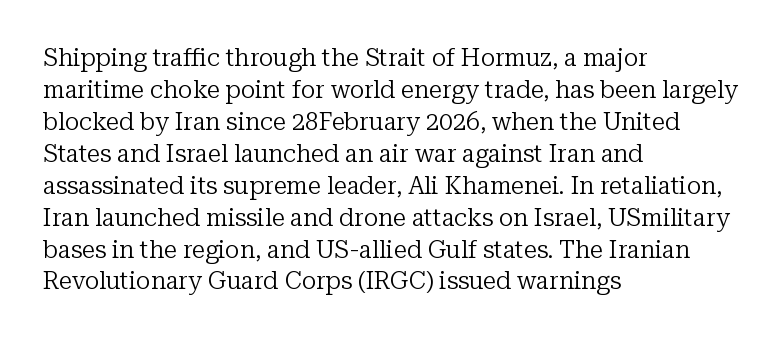
A bare baseline throughout the passage. Does the lettering tilt? It doesn't — this is upright. Leftover space on each line is placed entirely after the last word. Regarding leading, the lines here are spaced in the standard way. Inter-character spacing is left at the font's built-in metrics. Compared with a typical body face, this is equally light or lighter still.
